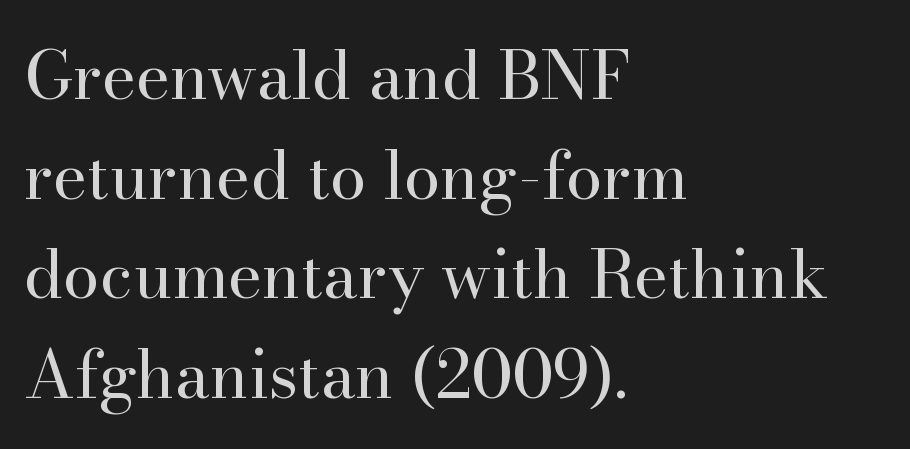
The image shows 66 px regular-weight serif type, upright; set left-aligned, normal line spacing (1.51x), normal letter spacing, not underlined; high stroke contrast and a small x-height.
